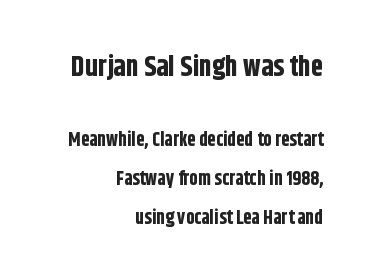
The image shows 28 px bold, condensed sans-serif type, upright; set right-aligned, loose line spacing (2.06x), normal letter spacing, not underlined; the first (top) block is 1.47x larger; low stroke contrast and a large x-height.
